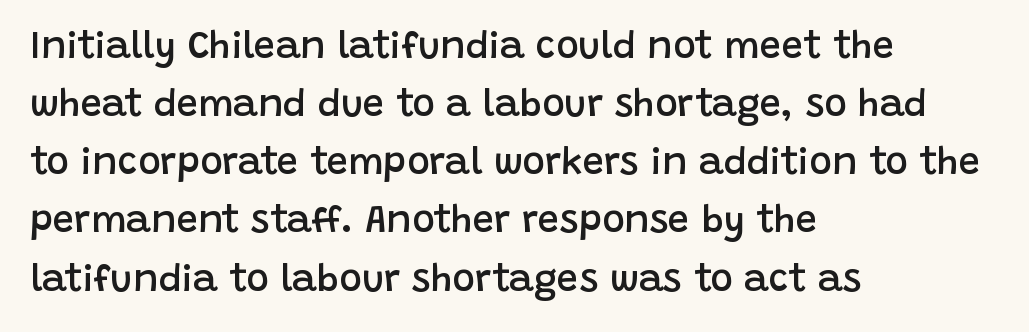
{"serif": "no", "italic": "no", "bold": "semi", "weight": "semibold", "width": "normal", "stroke_contrast": "low", "x_height": "large", "monospaced": "no", "underline": "no", "align": "left", "line_spacing": "normal", "line_spacing_ratio": 1.53, "letter_spacing": "normal", "letter_spacing_em": 0.0, "glyph_px": 38}
